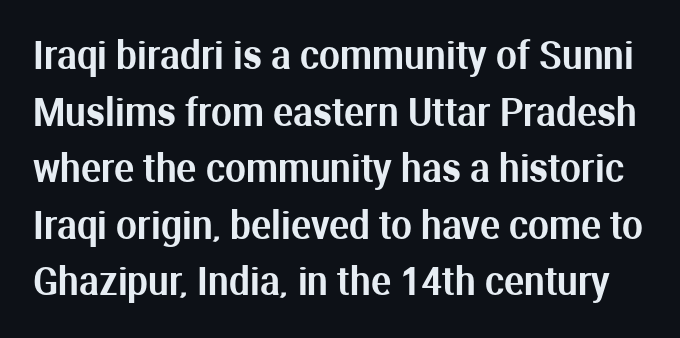
Serif or sans? Sans — the stroke terminals are bare. The rows are spaced the way most documents space them. Each row of text sits above clean, open space. Standard letterfit; no display-style spreading of the glyphs. Think of a printed novel: that variable character pitch is what you see here. Ascenders rise straight up at ninety degrees.
